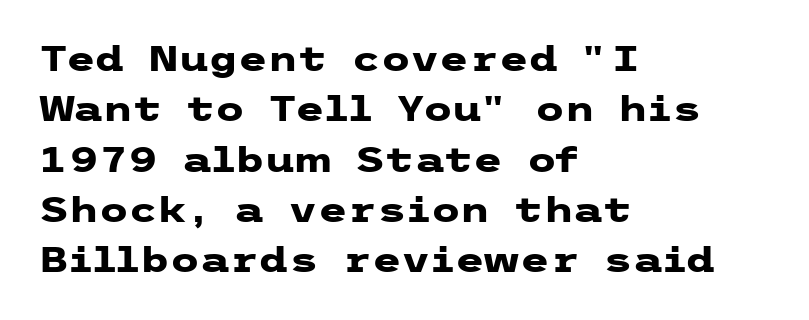
The image shows 34 px heavy, wide sans-serif type, upright; set left-aligned, normal line spacing (1.48x), normal letter spacing, not underlined; low stroke contrast and a medium x-height.
